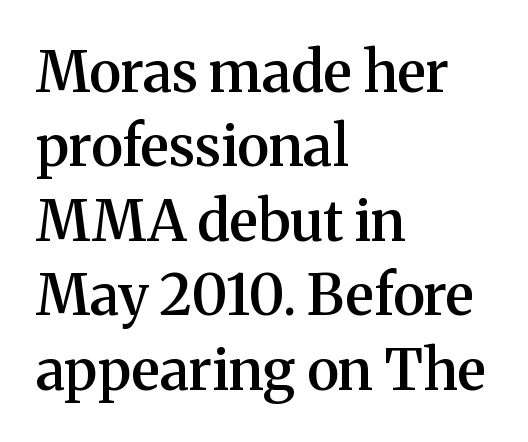
The image shows 56 px semibold serif type, upright; set left-aligned, normal line spacing (1.33x), normal letter spacing, not underlined; medium stroke contrast and a medium x-height.
